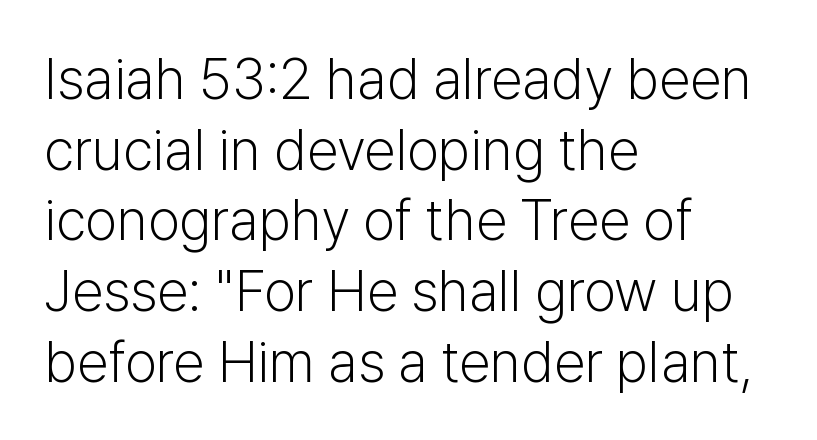
{"serif": "no", "italic": "no", "bold": "no", "weight": "light", "width": "normal", "stroke_contrast": "low", "x_height": "medium", "monospaced": "no", "underline": "no", "align": "left", "line_spacing_ratio": 1.24, "letter_spacing": "normal", "letter_spacing_em": 0.0, "glyph_px": 57}
